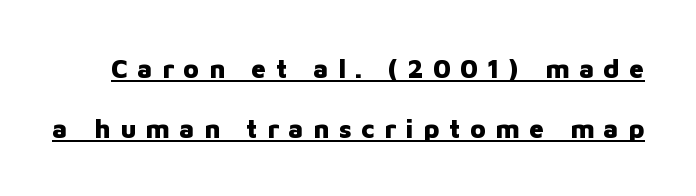
The leading is generous, giving the passage an open texture. The sample's only ornament is a line tracing under the words. The horizontal fit of the characters is loose and conspicuously gappy. Typographic density is high because the face is bold.
